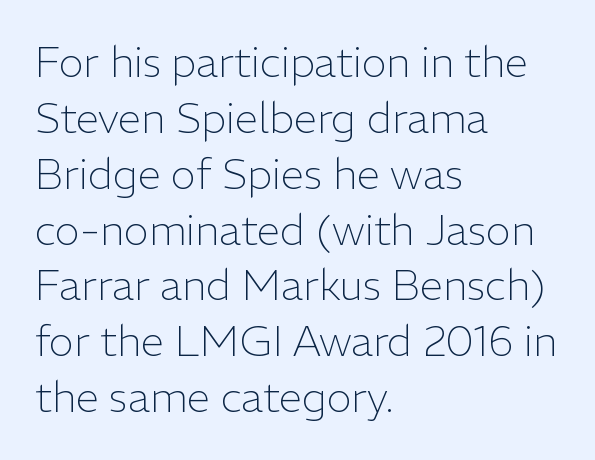
There is no visible air inserted between adjacent glyphs. Unlike italic type, these characters show no tilt at all. The rendering shows plain stroke endings on the letterforms — a sans-serif design. Reading down the block, your eye returns to a fixed left position each line.
